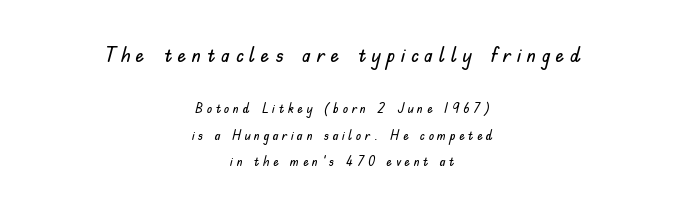
Q: Is the text italic (slanted)? A: Yes.
Q: Is the text underlined? A: No.
Q: How is the paragraph aligned? A: Centered.
Q: Is the spacing between letters normal or unusually wide? A: Unusually wide.
Q: Which block of text is set in a larger size, the first (top) or the second (bottom)? A: The first (top) one.
